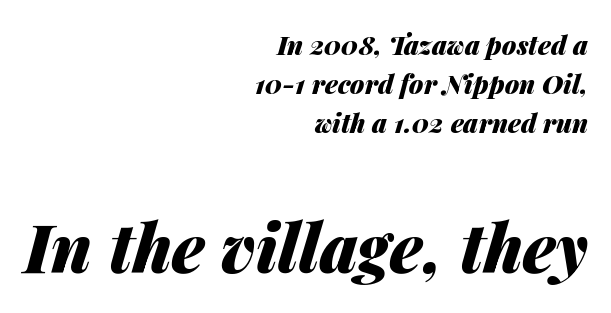
The image shows 66 px heavy type, italic (leaning right); set right-aligned, normal line spacing (1.5x), normal letter spacing, not underlined; the second (bottom) block is 2.54x larger; medium stroke contrast and a medium x-height.
